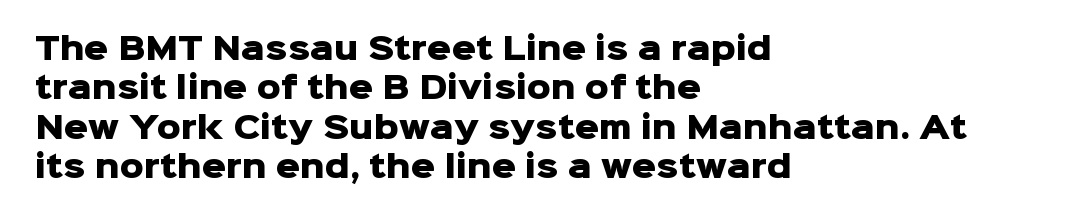
Q: Is the text bold? A: Yes.
Q: Is the text italic (slanted)? A: No, it is upright.
Q: Is the typeface a serif or a sans-serif typeface? A: Sans-serif.
Q: Is the text underlined? A: No.
Q: How is the paragraph aligned? A: Left-aligned.
Q: Is the spacing between letters normal or unusually wide? A: Normal.
Q: Is the spacing between lines tight, normal or loose? A: Normal.
Q: Width (condensed, normal, or wide)? A: Normal.
Q: Stroke contrast? A: Low.
Q: x-height? A: Medium.
Q: Monospaced? A: No.
